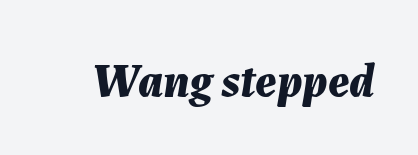
Think of a printed novel: that variable character pitch is what you see here. Compared with ordinary roman type, these characters are visibly tilted. How are the letters spaced? Ordinarily, with no added tracking. Letters rest on an invisible, unmarked baseline. The strokes are fattened all the way to bold.
